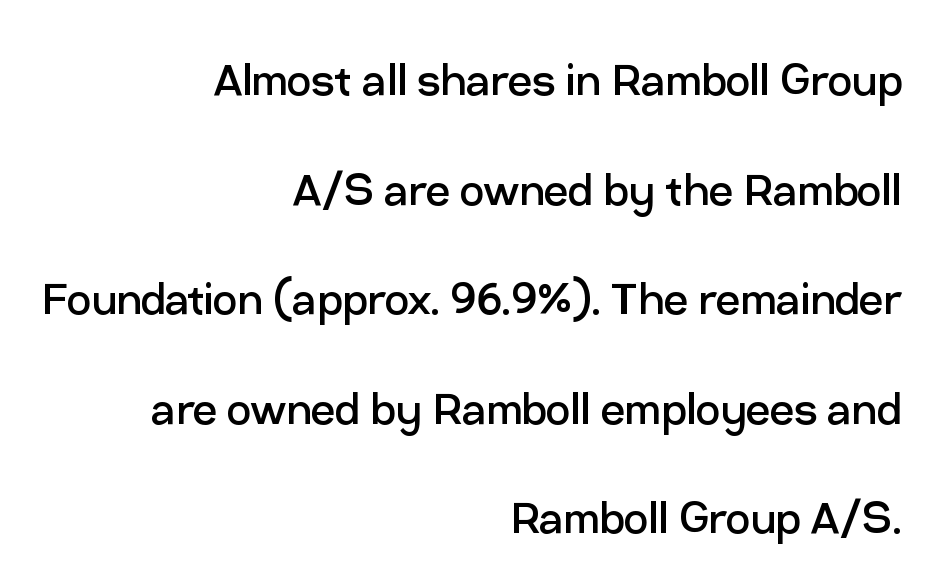
{"serif": "no", "italic": "no", "bold": "no", "weight": "regular", "width": "normal", "stroke_contrast": "low", "x_height": "medium", "monospaced": "no", "underline": "no", "align": "right", "line_spacing": "loose", "line_spacing_ratio": 2.03, "letter_spacing": "normal", "letter_spacing_em": 0.0, "glyph_px": 54}
